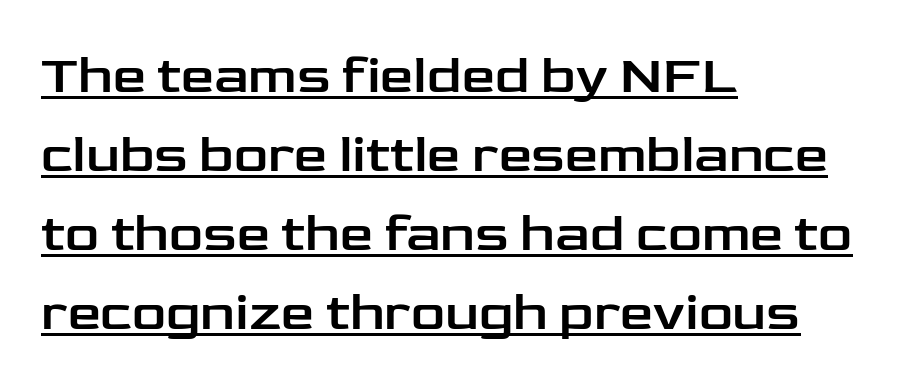
Descenders here cross a horizontal rule under the line. One-word summary of the alignment: left. Regarding leading, the lines here are spaced in the standard way. The letters advance in unequal steps, a hallmark of proportional type.
